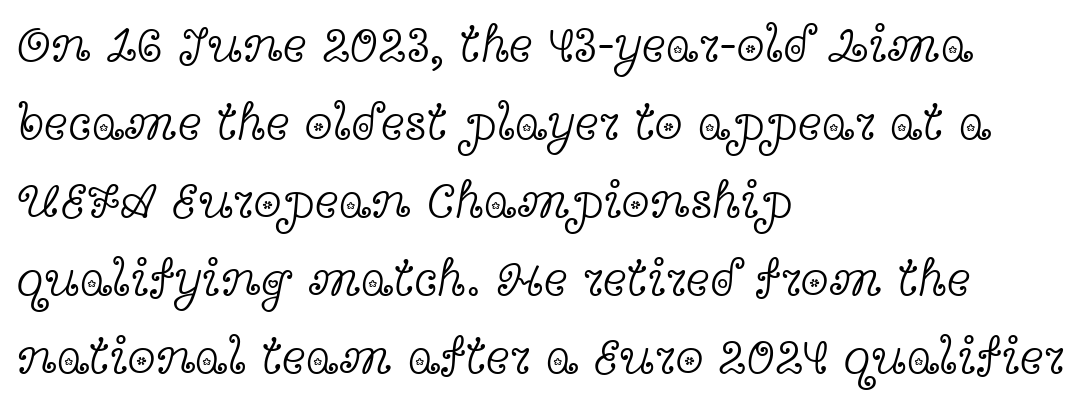
Rule under the text: the space is simply empty. The typeface has the unassuming heft of standard copy or less. The rows are spaced the way most documents space them. Compared with a centered layout, this one pins lines to the left instead.
